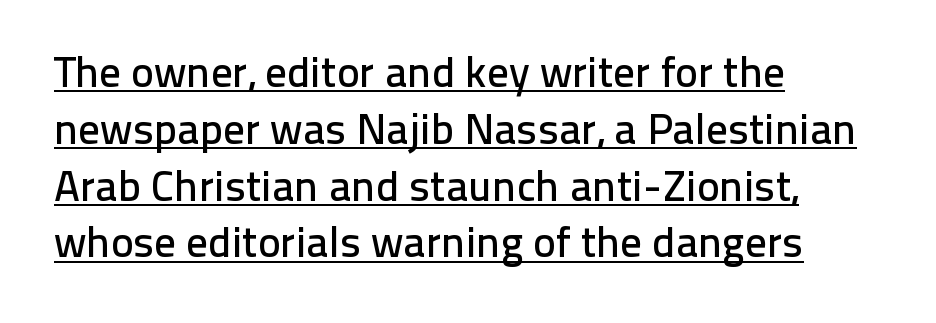
Q: Is the text italic (slanted)? A: No, it is upright.
Q: Is the typeface a serif or a sans-serif typeface? A: Sans-serif.
Q: Is the text underlined? A: Yes.
Q: How is the paragraph aligned? A: Left-aligned.
Q: Is the spacing between letters normal or unusually wide? A: Normal.
Q: Is the spacing between lines tight, normal or loose? A: Normal.
Q: Width (condensed, normal, or wide)? A: Normal.
Q: Stroke contrast? A: Low.
Q: x-height? A: Medium.
Q: Monospaced? A: No.
